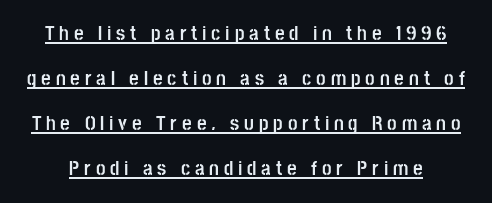
{"italic": "no", "bold": "yes", "underline": "yes", "line_spacing": "loose", "line_spacing_ratio": 2.14, "letter_spacing": "wide", "letter_spacing_em": 0.23, "glyph_px": 21}
